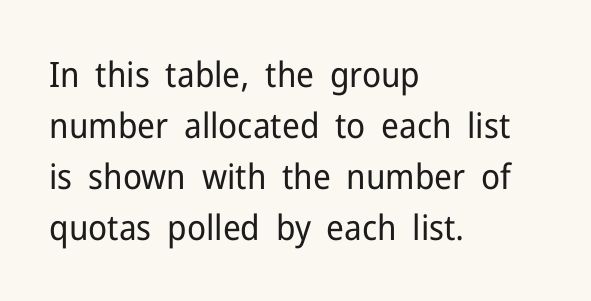
The image shows 35 px regular-weight sans-serif type, upright; set left-aligned, normal line spacing (1.46x), normal letter spacing, not underlined; low stroke contrast and a medium x-height.
